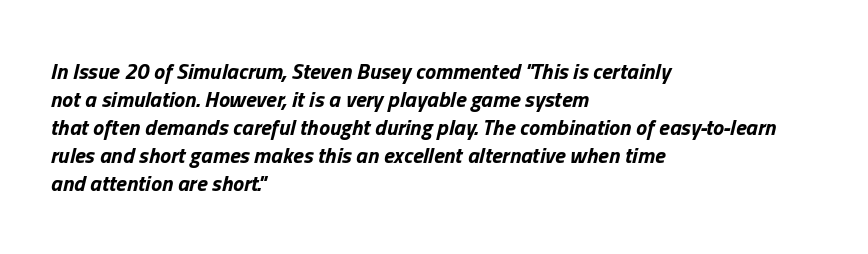
The image shows 22 px bold type, italic (leaning right); set left-aligned, normal line spacing (1.27x), normal letter spacing, not underlined.
